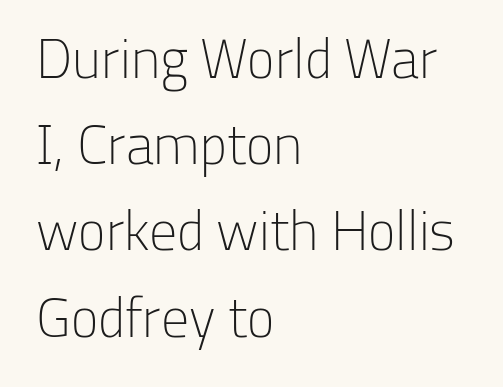
The image shows 56 px light sans-serif type, upright; set left-aligned, normal line spacing (1.54x), normal letter spacing, not underlined; low stroke contrast and a medium x-height.
